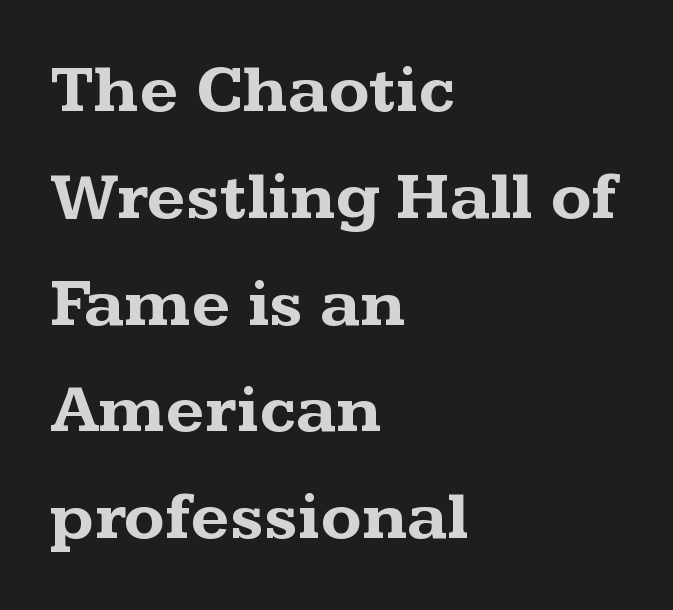
Each letter's strokes conclude with small projecting serifs. Look at the tracking — it's just the regular setting, nothing added. Casual observation: everything's shoved over to the left. Is there much room between lines? A standard amount, neither cramped nor airy.
